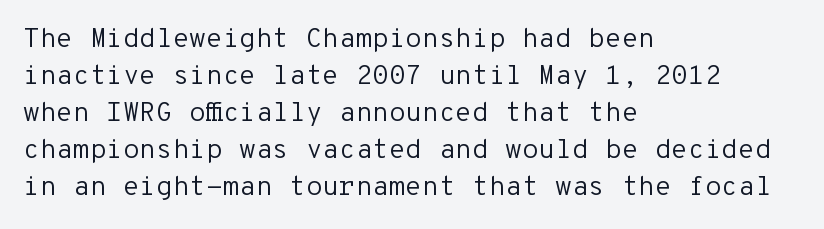
{"italic": "no", "bold": "no", "underline": "no", "align": "left", "line_spacing": "normal", "line_spacing_ratio": 1.37, "letter_spacing": "normal", "letter_spacing_em": 0.0, "glyph_px": 27}
